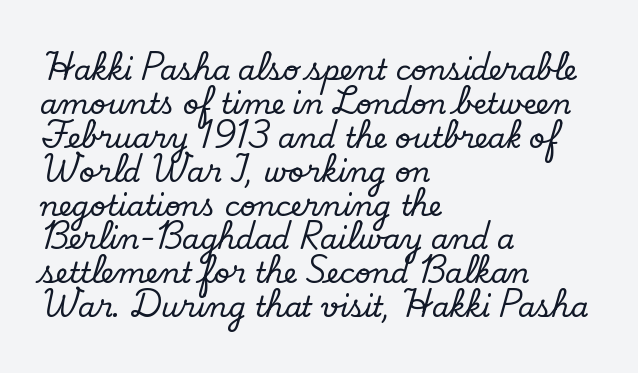
You could call the tracking neutral — neither tight nor loose. The string is rendered with underlining switched off. Yep, those are serifs on the letters.
